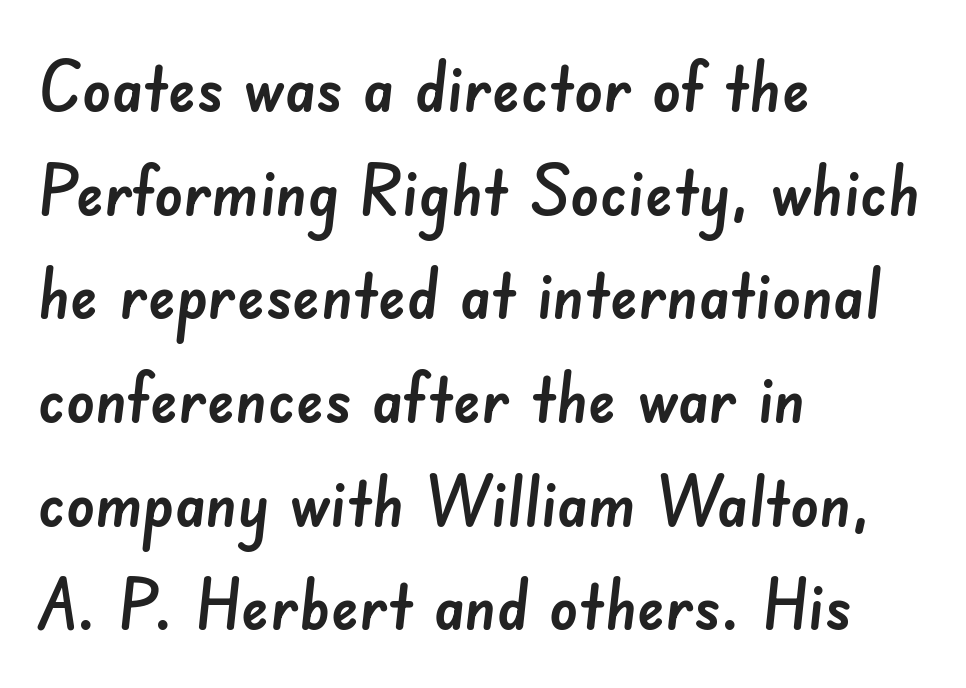
Q: Is the typeface a serif or a sans-serif typeface? A: Sans-serif.
Q: Is the text underlined? A: No.
Q: How is the paragraph aligned? A: Left-aligned.
Q: Is the spacing between letters normal or unusually wide? A: Normal.
Q: Is the spacing between lines tight, normal or loose? A: Normal.
Q: Width (condensed, normal, or wide)? A: Normal.
Q: Stroke contrast? A: Low.
Q: x-height? A: Small.
Q: Monospaced? A: No.
